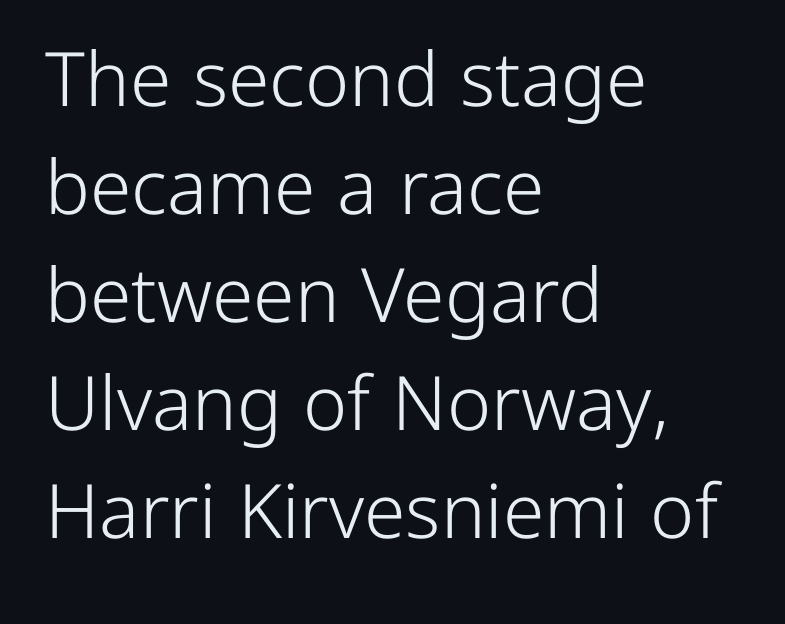
The image shows 75 px light sans-serif type, upright; set left-aligned, normal line spacing (1.44x), normal letter spacing, not underlined; low stroke contrast and a medium x-height.
